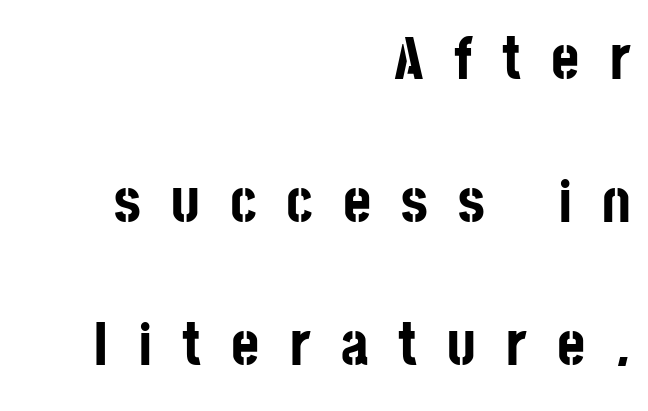
{"serif": "no", "italic": "no", "bold": "yes", "weight": "bold", "width": "condensed", "stroke_contrast": "low", "x_height": "large", "monospaced": "no", "underline": "no", "align": "right", "line_spacing": "loose", "line_spacing_ratio": 2.38, "letter_spacing": "wide", "letter_spacing_em": 0.5, "glyph_px": 60}
